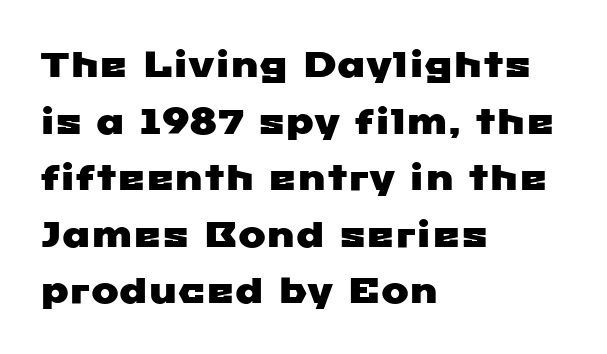
{"serif": "no", "width": "wide", "stroke_contrast": "low", "x_height": "medium", "monospaced": "no", "underline": "no", "align": "left", "line_spacing": "normal", "line_spacing_ratio": 1.53, "letter_spacing": "normal", "letter_spacing_em": 0.0, "glyph_px": 37}
